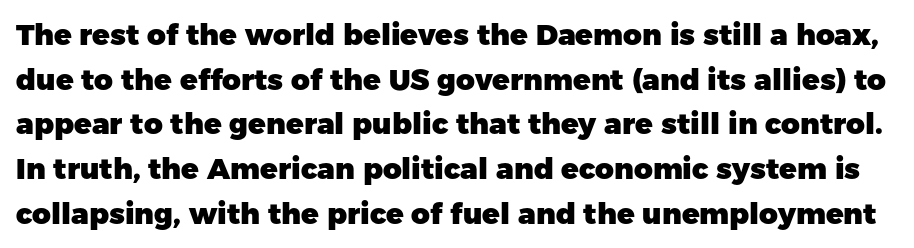
{"serif": "no", "italic": "no", "bold": "yes", "weight": "heavy", "width": "normal", "stroke_contrast": "low", "x_height": "medium", "monospaced": "no", "underline": "no", "line_spacing": "normal", "line_spacing_ratio": 1.54, "letter_spacing": "normal", "letter_spacing_em": 0.0, "glyph_px": 29}
